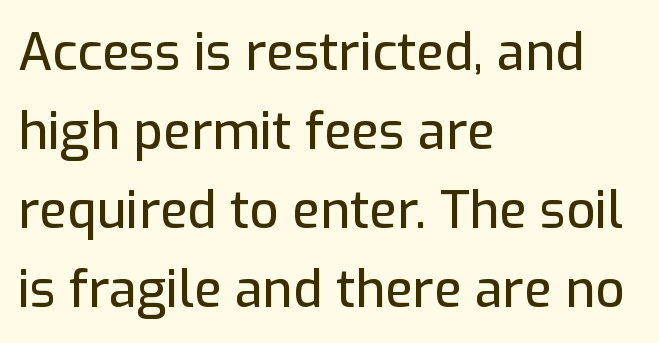
The type is set solid horizontally, with unmodified tracking. Serif or sans? Sans — the stroke terminals are bare. Words float on clear page, feet unadorned. In CSS terms this would be text-align: left. The face used here is proportionally spaced, like ordinary book or web type. Vertical spacing — default.
